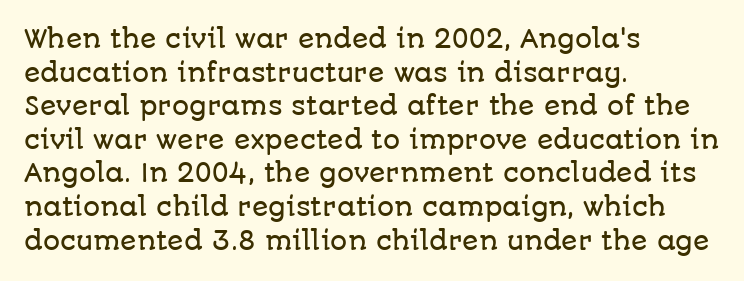
The image shows 24 px text type, upright; set left-aligned, normal line spacing (1.4x), normal letter spacing, not underlined.
